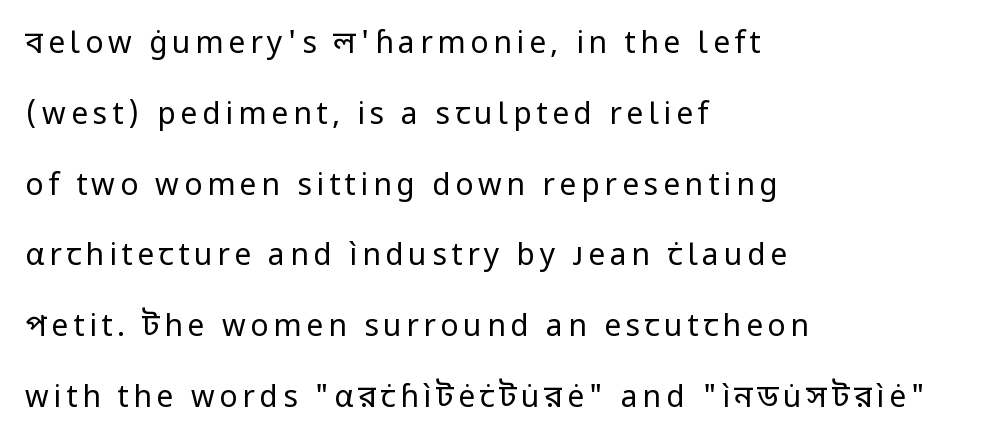
Q: Is the text bold? A: No.
Q: Is the text italic (slanted)? A: No, it is upright.
Q: Is the typeface a serif or a sans-serif typeface? A: Sans-serif.
Q: Is the text underlined? A: No.
Q: How is the paragraph aligned? A: Left-aligned.
Q: Is the spacing between lines tight, normal or loose? A: Loose.
Q: Width (condensed, normal, or wide)? A: Normal.
Q: Stroke contrast? A: Low.
Q: x-height? A: Medium.
Q: Monospaced? A: No.
